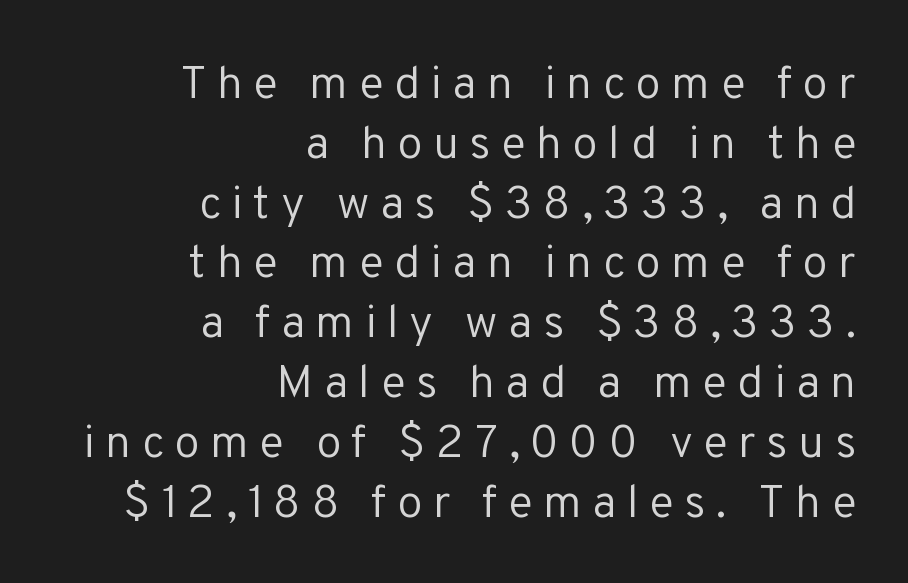
{"serif": "no", "italic": "no", "bold": "no", "weight": "regular", "width": "normal", "stroke_contrast": "low", "x_height": "medium", "monospaced": "no", "underline": "no", "align": "right", "line_spacing": "normal", "line_spacing_ratio": 1.3, "letter_spacing": "wide", "letter_spacing_em": 0.23, "glyph_px": 46}
